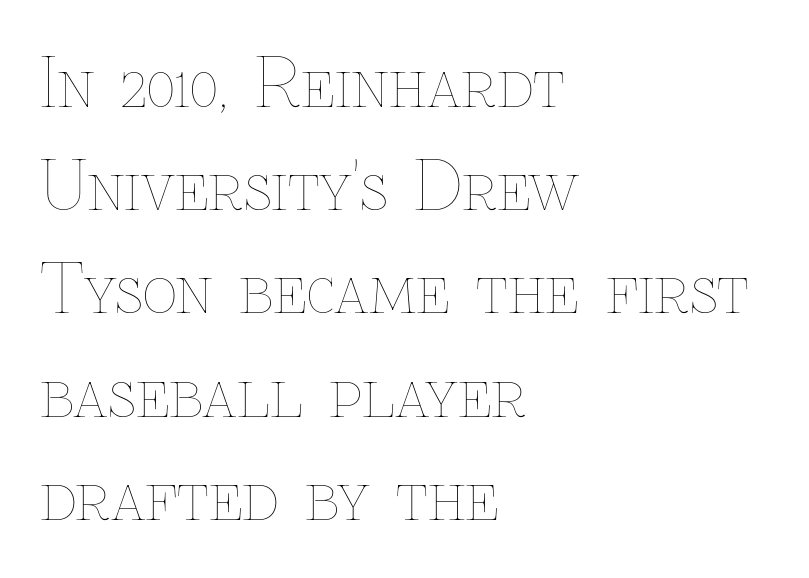
Q: Is the text bold? A: No.
Q: Is the text italic (slanted)? A: No, it is upright.
Q: Is the text underlined? A: No.
Q: How is the paragraph aligned? A: Left-aligned.
Q: Is the spacing between letters normal or unusually wide? A: Normal.
Q: Is the spacing between lines tight, normal or loose? A: Normal.
Q: Width (condensed, normal, or wide)? A: Normal.
Q: Stroke contrast? A: Low.
Q: x-height? A: Medium.
Q: Monospaced? A: No.
